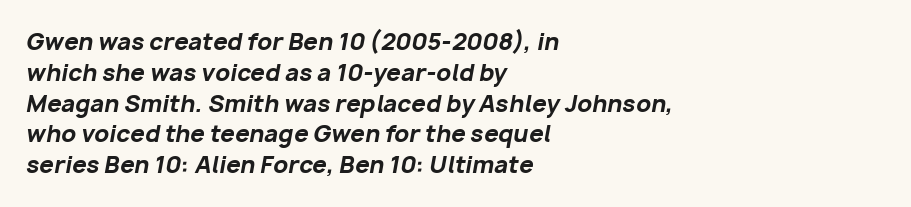
{"italic": "yes", "lean": "right", "slant_degrees": 10, "bold": "yes", "underline": "no", "align": "left", "line_spacing": "normal", "line_spacing_ratio": 1.34, "letter_spacing": "normal", "letter_spacing_em": 0.0, "glyph_px": 23}
